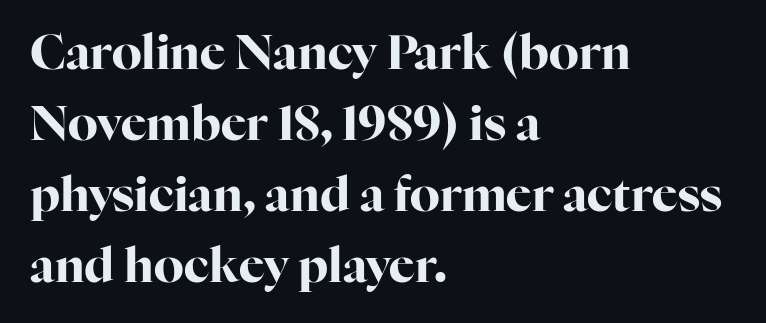
The image shows 48 px bold serif type, upright; set left-aligned, normal line spacing (1.48x), normal letter spacing, not underlined; high stroke contrast and a medium x-height.
